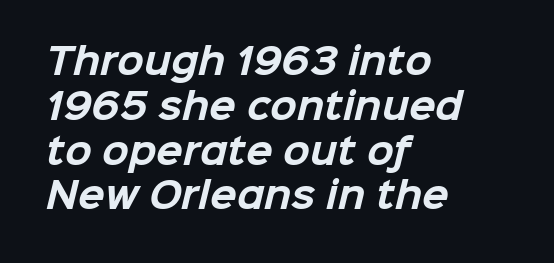
Q: Is the text bold? A: Yes.
Q: Is the typeface a serif or a sans-serif typeface? A: Sans-serif.
Q: Is the text underlined? A: No.
Q: How is the paragraph aligned? A: Left-aligned.
Q: Is the spacing between letters normal or unusually wide? A: Normal.
Q: Is the spacing between lines tight, normal or loose? A: Normal.
Q: Width (condensed, normal, or wide)? A: Normal.
Q: Stroke contrast? A: Low.
Q: x-height? A: Medium.
Q: Monospaced? A: No.
